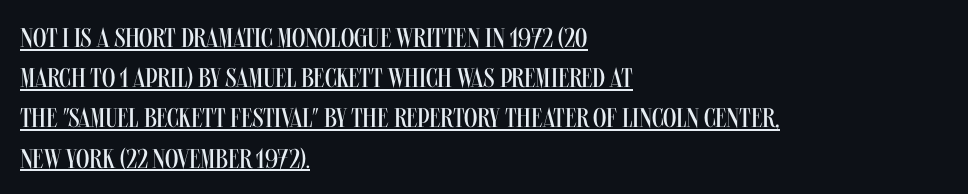
Observe the ordinary spacing: letters are neighbours, not strangers. Ascenders rise straight up at ninety degrees. Emphasis is given by a line drawn under the lettering. A quiet, ordinary-to-light weight characterises the typeface. These lines are set flush left with a ragged right edge. Quick note: interline space is typical.
